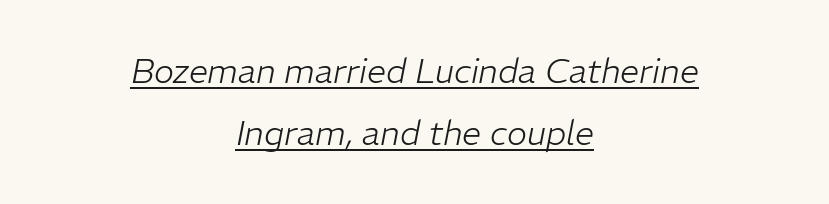
{"italic": "yes", "lean": "right", "slant_degrees": 11, "bold": "no", "weight": "light", "width": "normal", "stroke_contrast": "low", "x_height": "medium", "monospaced": "no", "underline": "yes", "align": "center", "line_spacing_ratio": 1.82, "letter_spacing": "normal", "letter_spacing_em": 0.0, "glyph_px": 34}
